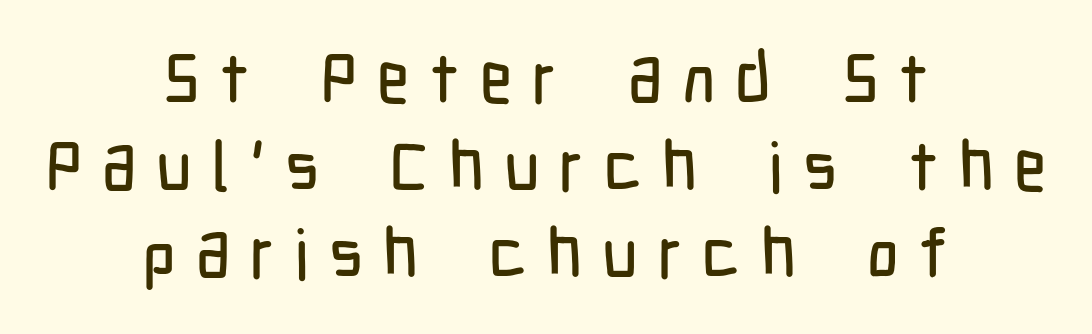
The image shows 69 px condensed sans-serif type, upright; set centered, normal line spacing (1.27x), unusually wide letter spacing (+0.29 em), not underlined; low stroke contrast and a medium x-height.
